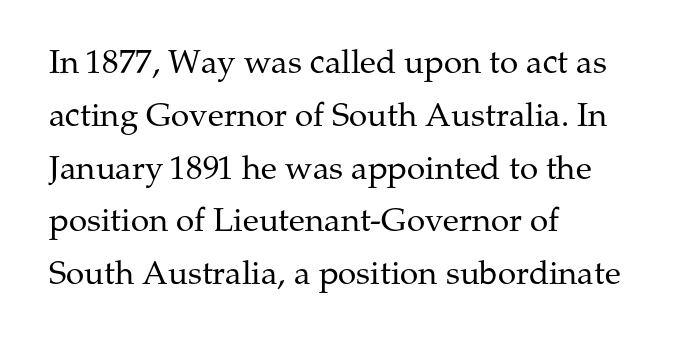
Q: Is the text bold? A: No.
Q: Is the text italic (slanted)? A: No, it is upright.
Q: Is the typeface a serif or a sans-serif typeface? A: Serif.
Q: Is the text underlined? A: No.
Q: How is the paragraph aligned? A: Left-aligned.
Q: Is the spacing between letters normal or unusually wide? A: Normal.
Q: Is the spacing between lines tight, normal or loose? A: Normal.
Q: Width (condensed, normal, or wide)? A: Normal.
Q: Stroke contrast? A: Medium.
Q: x-height? A: Medium.
Q: Monospaced? A: No.
